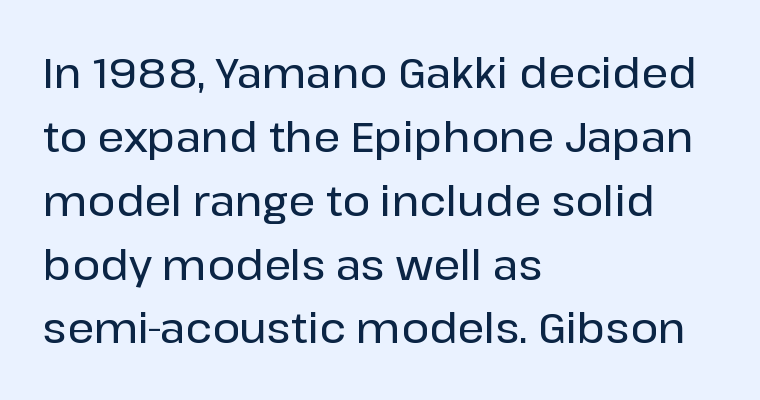
{"serif": "no", "italic": "no", "width": "normal", "stroke_contrast": "low", "x_height": "medium", "monospaced": "no", "underline": "no", "align": "left", "line_spacing": "normal", "line_spacing_ratio": 1.52, "letter_spacing": "normal", "letter_spacing_em": 0.0, "glyph_px": 42}
